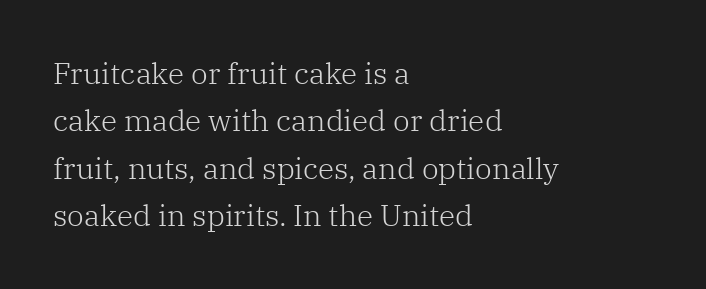
{"serif": "yes", "italic": "no", "bold": "no", "weight": "light", "width": "normal", "stroke_contrast": "low", "x_height": "medium", "monospaced": "no", "underline": "no", "align": "left", "line_spacing": "normal", "line_spacing_ratio": 1.58, "letter_spacing": "normal", "letter_spacing_em": 0.0, "glyph_px": 30}
